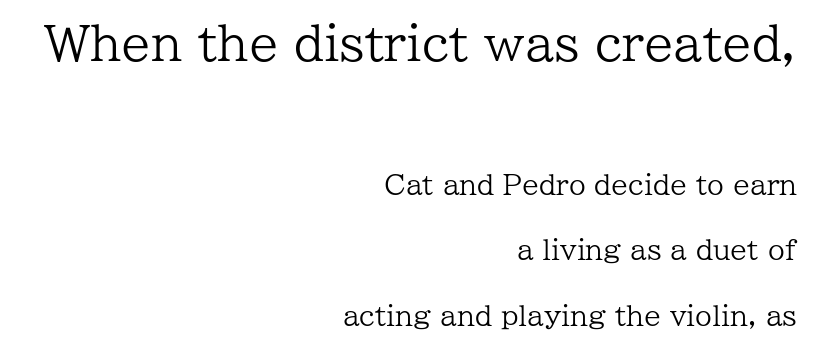
{"serif": "yes", "italic": "no", "bold": "no", "weight": "regular", "width": "normal", "stroke_contrast": "low", "x_height": "medium", "monospaced": "no", "underline": "no", "align": "right", "line_spacing": "loose", "line_spacing_ratio": 2.43, "letter_spacing": "normal", "letter_spacing_em": 0.0, "larger_block": "first", "size_ratio": 1.74, "glyph_px": 47}
